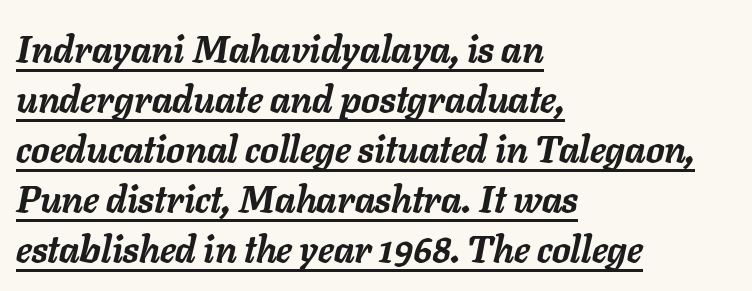
This rendering leaves character spacing at its baseline value. Casual observation: everything's shoved over to the left. Looks like regular typesetting: each glyph gets only the width it needs. Rendered with sloped, italic letterforms. Notice how thick the strokes are: this is what a full bold looks like.
